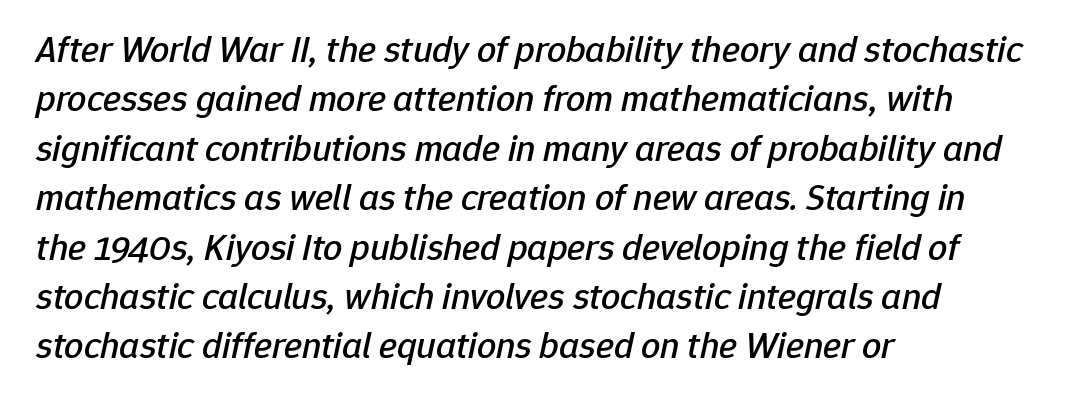
The setting favours the left margin, as ordinary paragraphs usually do. The glyphs look as if they've been sheared to an angle. Do the characters align in a grid? No, the font is proportional. The rendering keeps characters at their native spacing. The area under the type is left untouched.
